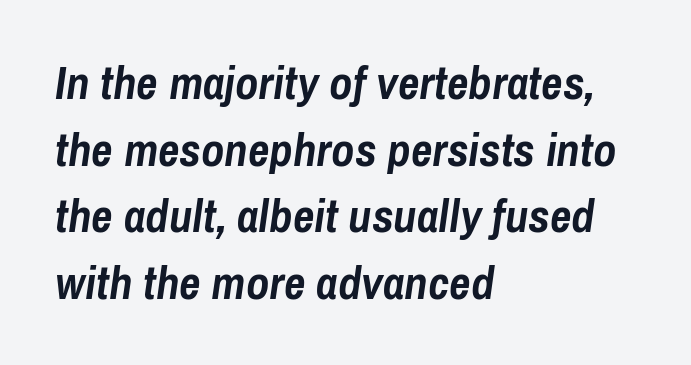
{"italic": "yes", "lean": "right", "slant_degrees": 8, "bold": "yes", "weight": "semibold", "width": "condensed", "stroke_contrast": "low", "x_height": "medium", "monospaced": "no", "underline": "no", "align": "left", "line_spacing": "normal", "line_spacing_ratio": 1.42, "letter_spacing": "normal", "letter_spacing_em": 0.0, "glyph_px": 47}
